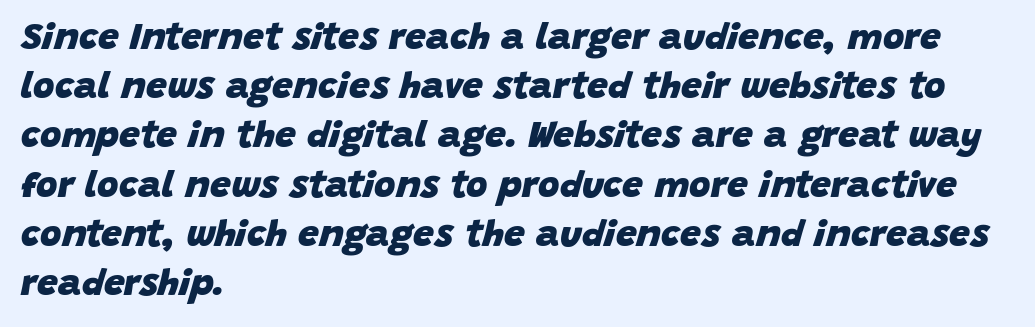
{"italic": "yes", "lean": "right", "slant_degrees": 15, "bold": "yes", "weight": "heavy", "width": "normal", "stroke_contrast": "low", "x_height": "large", "monospaced": "no", "underline": "no", "align": "left", "line_spacing": "normal", "line_spacing_ratio": 1.33, "letter_spacing": "normal", "letter_spacing_em": 0.0, "glyph_px": 37}
